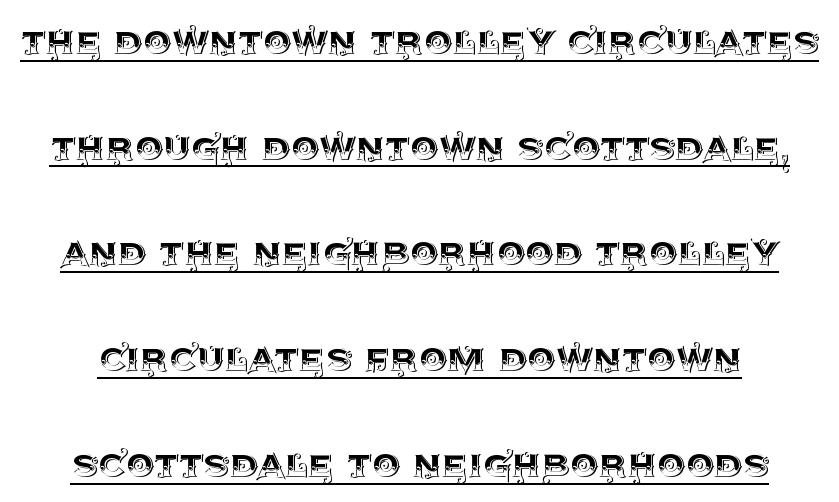
The image shows 45 px text type, upright; set loose line spacing (2.35x), normal letter spacing, underlined; a large x-height.
